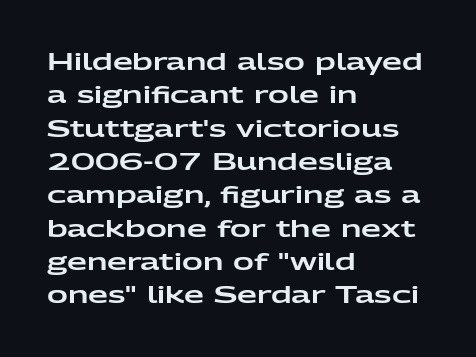
{"italic": "no", "underline": "no", "align": "left", "line_spacing": "normal", "line_spacing_ratio": 1.45, "letter_spacing": "normal", "letter_spacing_em": 0.0, "glyph_px": 23}
